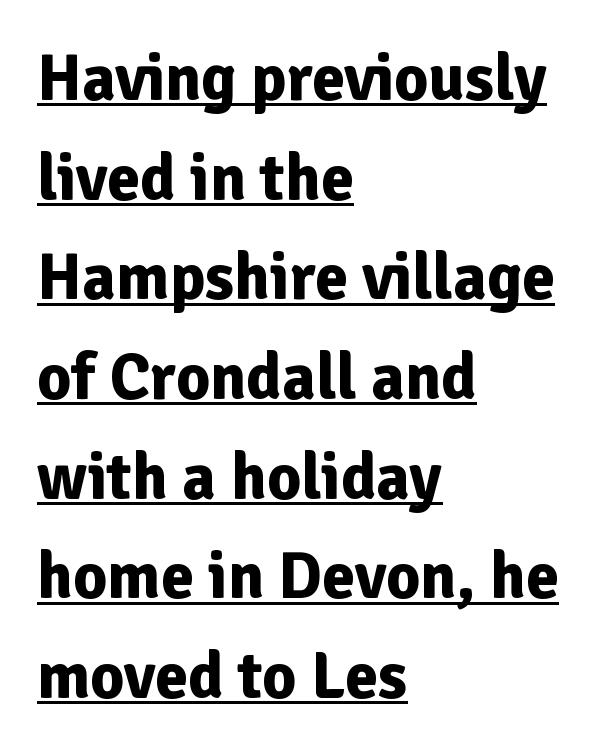
{"serif": "no", "italic": "no", "bold": "yes", "weight": "bold", "width": "normal", "stroke_contrast": "low", "x_height": "medium", "monospaced": "no", "underline": "yes", "align": "left", "line_spacing": "normal", "line_spacing_ratio": 1.51, "letter_spacing": "normal", "letter_spacing_em": 0.0, "glyph_px": 66}
